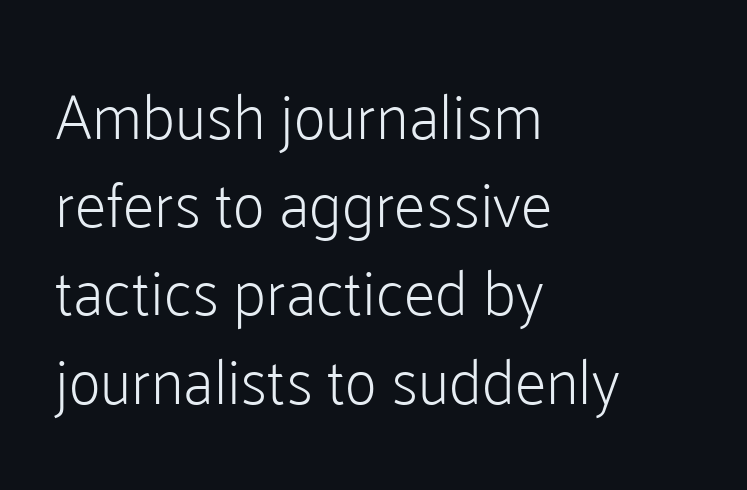
This sample keeps an unexceptional amount of space between lines. You can tell it's not italic because the verticals are truly vertical. The lines in this sample share a left origin and differ only in where they stop. Font category for this specimen: sans-serif. A clean baseline with only descenders dipping below it.
